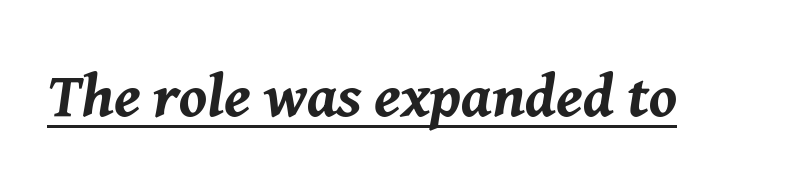
Q: Is the text bold? A: Yes.
Q: Is the text italic (slanted)? A: Yes, it leans right by about 8 degrees.
Q: Is the text underlined? A: Yes.
Q: Is the spacing between letters normal or unusually wide? A: Normal.
Q: Width (condensed, normal, or wide)? A: Normal.
Q: Stroke contrast? A: Medium.
Q: x-height? A: Medium.
Q: Monospaced? A: No.
